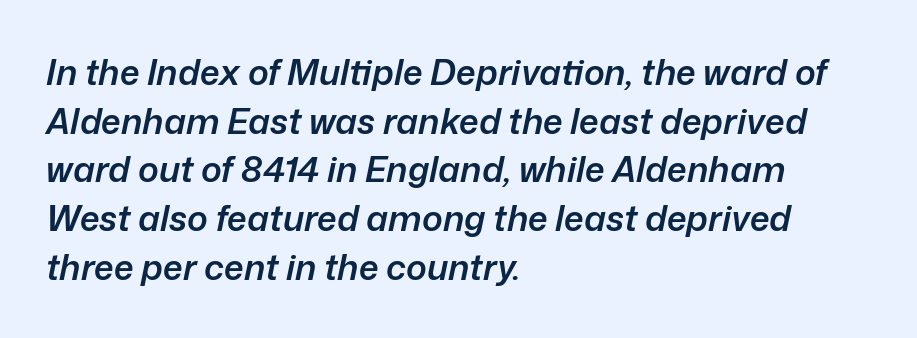
The face used here is a semibold: visibly heavier than regular, lighter than bold. Teacher's note: observe the even left margin — that is flush-left alignment. Letters rest on an invisible, unmarked baseline. Regarding leading, the lines here are spaced in the standard way. Each word holds together tightly as a unit, with standard inter-letter gaps. You could not count columns in this text — the font is proportionally spaced.
